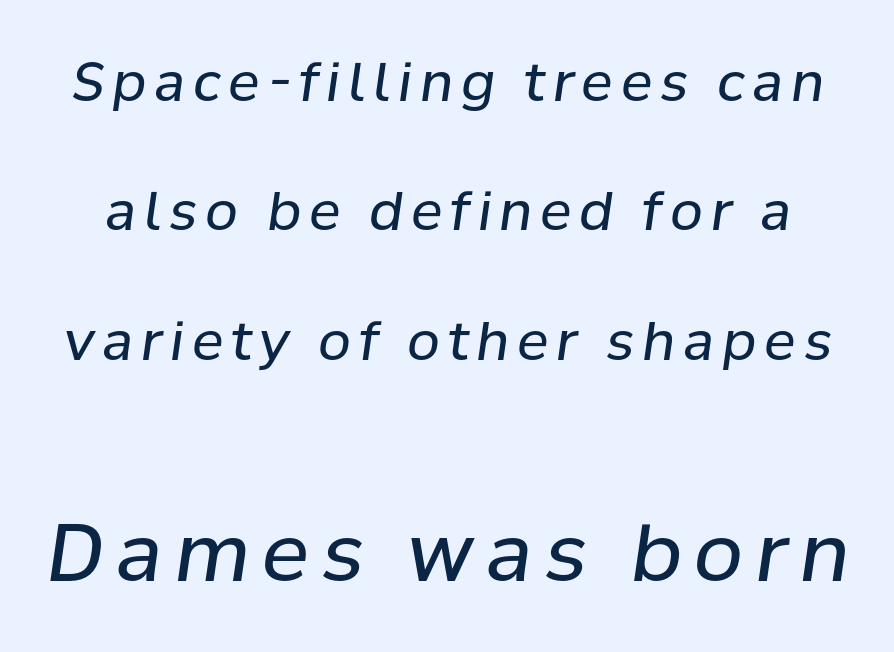
The image shows 80 px regular-weight type, italic (leaning right); set loose line spacing (2.44x), not underlined; the second (bottom) block is 1.51x larger; low stroke contrast and a medium x-height.
